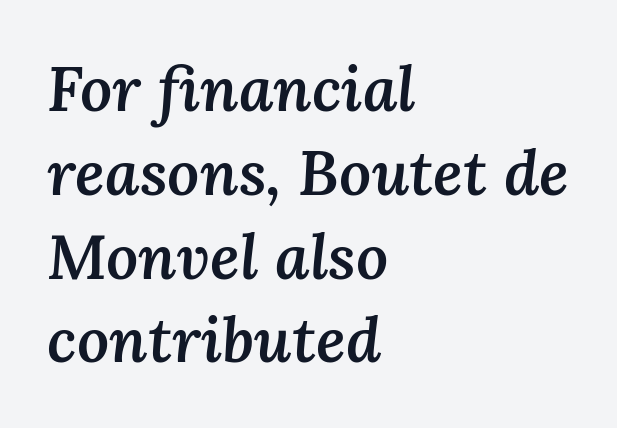
The image shows 63 px semibold type, italic (leaning right); set left-aligned, normal line spacing (1.33x), normal letter spacing, not underlined; medium stroke contrast and a medium x-height.
